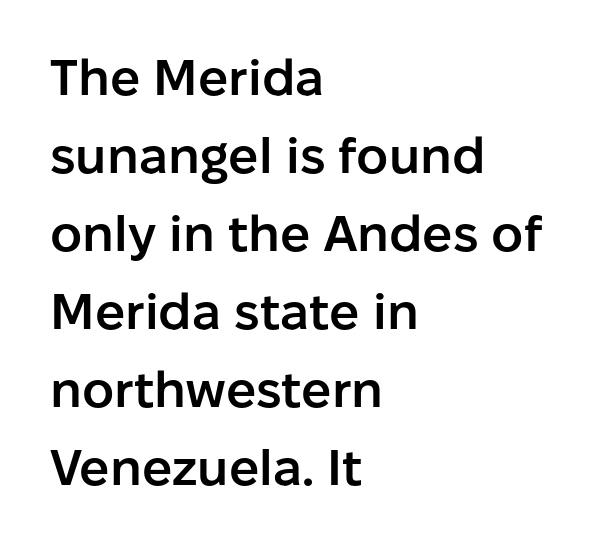
The image shows 50 px semibold sans-serif type, upright; set left-aligned, normal line spacing (1.56x), normal letter spacing, not underlined; low stroke contrast and a medium x-height.
